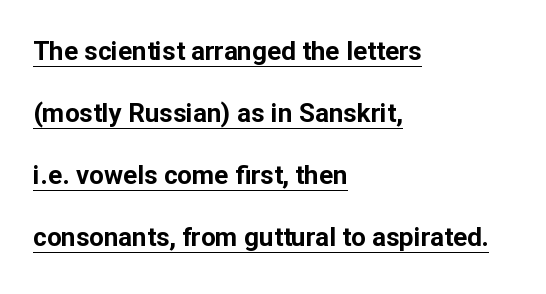
Q: Is the text bold? A: Yes.
Q: Is the text italic (slanted)? A: No, it is upright.
Q: Is the text underlined? A: Yes.
Q: How is the paragraph aligned? A: Left-aligned.
Q: Is the spacing between letters normal or unusually wide? A: Normal.
Q: Is the spacing between lines tight, normal or loose? A: Loose.
